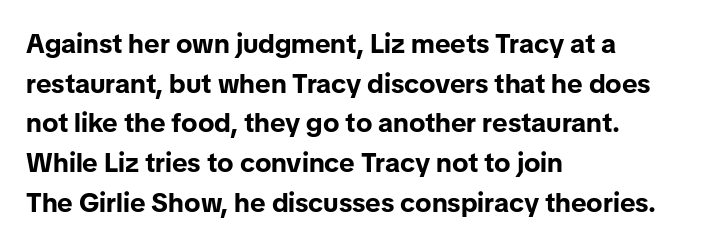
{"italic": "no", "bold": "yes", "underline": "no", "align": "left", "line_spacing": "normal", "line_spacing_ratio": 1.47, "letter_spacing": "normal", "letter_spacing_em": 0.0, "glyph_px": 27}
